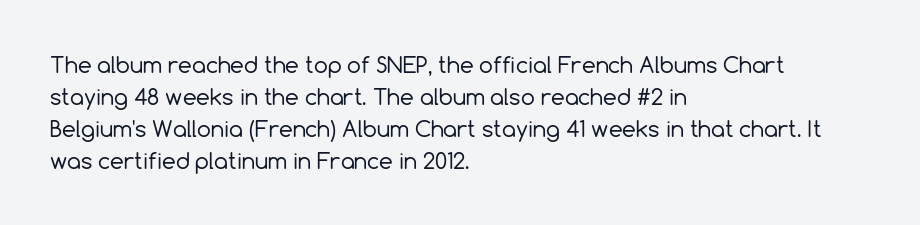
The image shows 22 px text type, upright; set left-aligned, normal line spacing (1.45x), normal letter spacing, not underlined.
